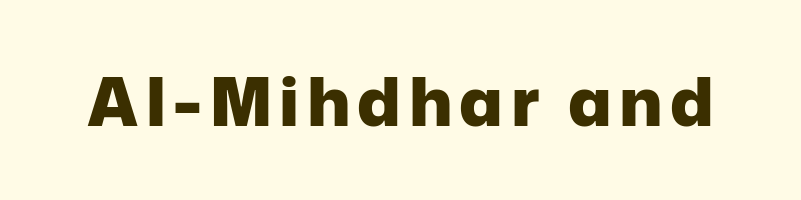
{"serif": "no", "italic": "no", "bold": "yes", "weight": "heavy", "width": "normal", "stroke_contrast": "low", "x_height": "medium", "monospaced": "no", "underline": "no", "glyph_px": 67}
